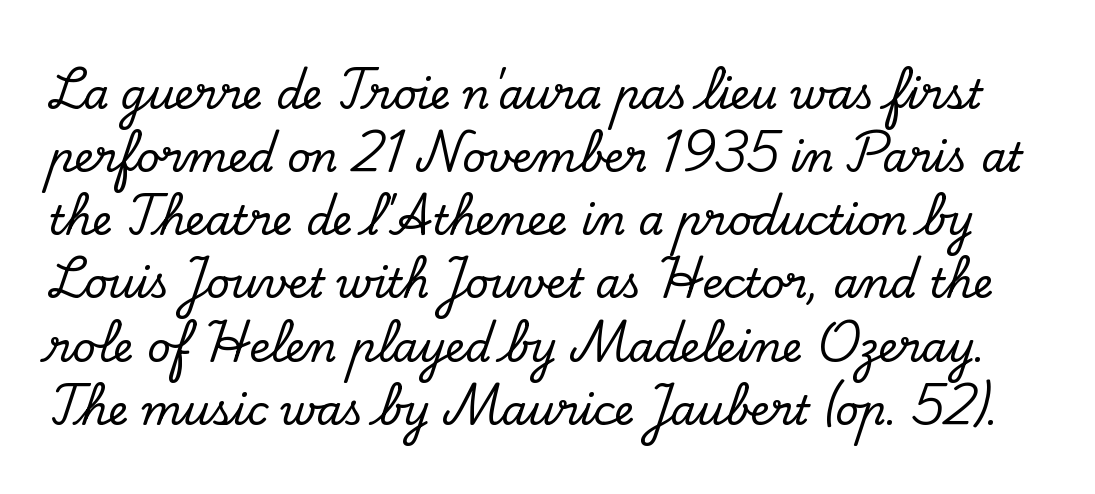
{"serif": "yes", "width": "normal", "stroke_contrast": "low", "x_height": "small", "monospaced": "no", "underline": "no", "line_spacing": "normal", "line_spacing_ratio": 1.54, "letter_spacing": "normal", "letter_spacing_em": 0.0, "glyph_px": 41}
